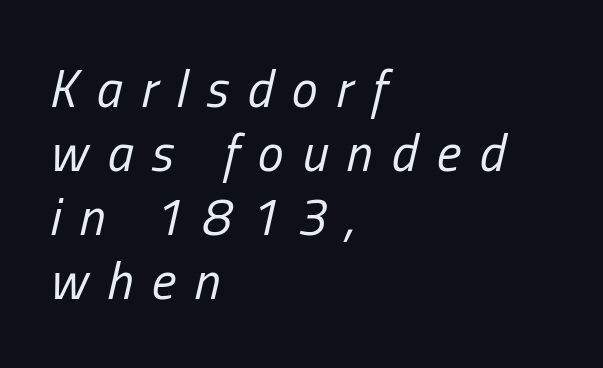
Q: Is the text bold? A: No.
Q: Is the text italic (slanted)? A: Yes, it leans right by about 13 degrees.
Q: Is the text underlined? A: No.
Q: How is the paragraph aligned? A: Left-aligned.
Q: Is the spacing between letters normal or unusually wide? A: Unusually wide.
Q: Width (condensed, normal, or wide)? A: Condensed.
Q: Stroke contrast? A: Low.
Q: x-height? A: Medium.
Q: Monospaced? A: No.
